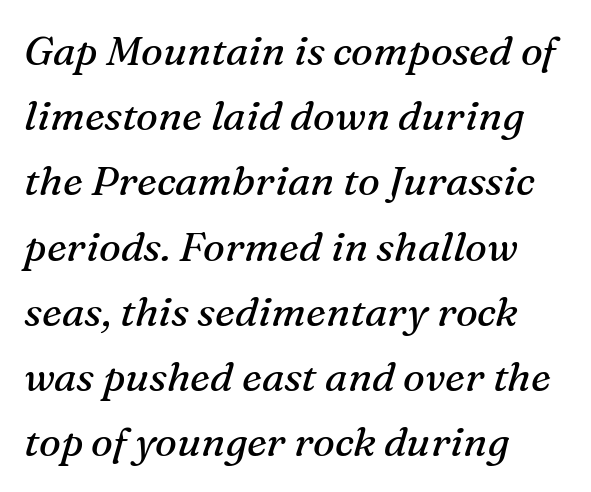
The image shows 41 px regular-weight serif type, italic (leaning right); set left-aligned, normal line spacing (1.59x), normal letter spacing, not underlined; medium stroke contrast and a medium x-height.
